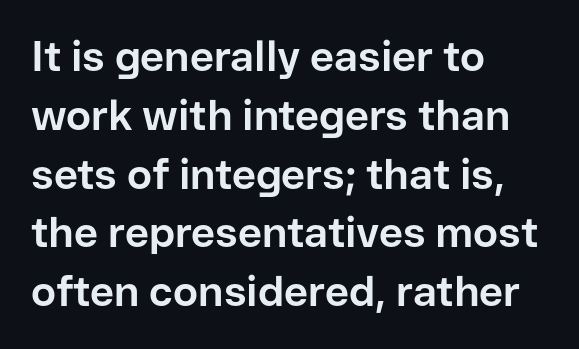
The image shows 42 px bold sans-serif type, upright; set left-aligned, normal line spacing (1.4x), normal letter spacing, not underlined; low stroke contrast and a medium x-height.
